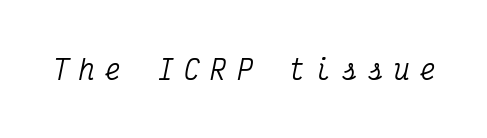
The image shows 26 px text type, italic (leaning right); set unusually wide letter spacing (+0.41 em), not underlined.
